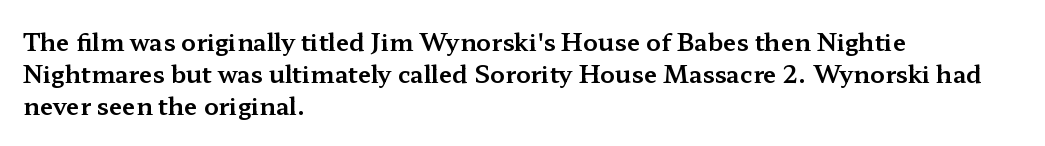
The image shows 24 px text type, upright; set left-aligned, normal line spacing (1.34x), normal letter spacing, not underlined.
